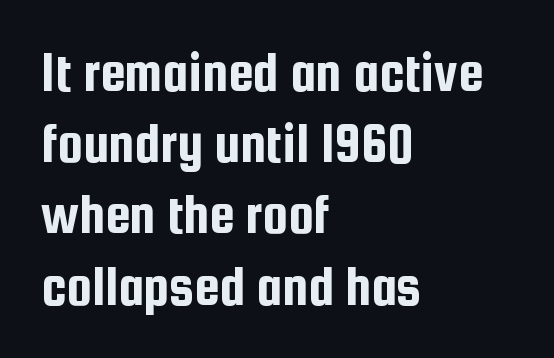
Does extra space separate the letters? No, they use regular spacing. Varying glyph widths throughout — classic text-font behaviour. Regular leading. The letters stand straight up with perfectly vertical stems. This sample uses a sans-serif face. Underline: absent.
